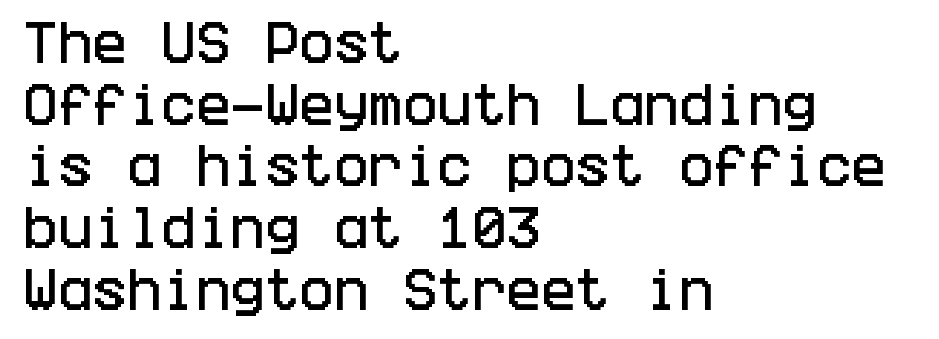
Q: Is the text italic (slanted)? A: No, it is upright.
Q: Is the typeface a serif or a sans-serif typeface? A: Sans-serif.
Q: Is the text underlined? A: No.
Q: How is the paragraph aligned? A: Left-aligned.
Q: Is the spacing between letters normal or unusually wide? A: Normal.
Q: Is the spacing between lines tight, normal or loose? A: Normal.
Q: Width (condensed, normal, or wide)? A: Condensed.
Q: Stroke contrast? A: Low.
Q: x-height? A: Large.
